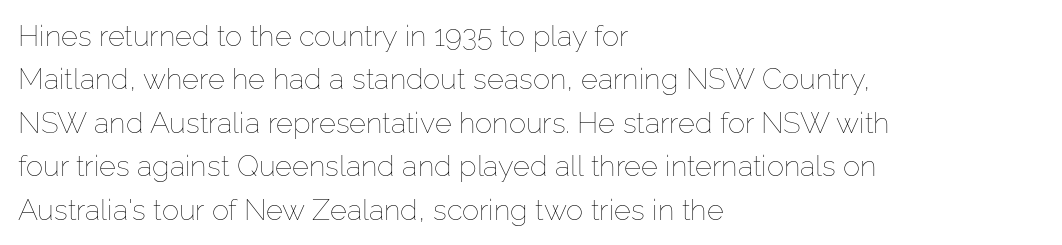
{"italic": "no", "bold": "no", "weight": "thin", "width": "normal", "stroke_contrast": "low", "x_height": "medium", "monospaced": "no", "underline": "no", "align": "left", "line_spacing": "normal", "line_spacing_ratio": 1.5, "letter_spacing": "normal", "letter_spacing_em": 0.0, "glyph_px": 29}
